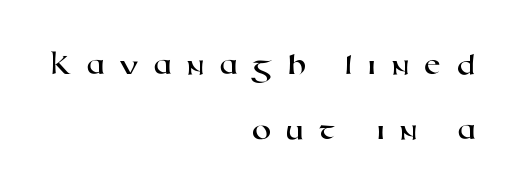
{"serif": "no", "width": "wide", "stroke_contrast": "high", "x_height": "medium", "monospaced": "no", "underline": "no", "align": "right", "line_spacing": "loose", "line_spacing_ratio": 2.09, "letter_spacing": "wide", "letter_spacing_em": 0.47, "glyph_px": 31}
